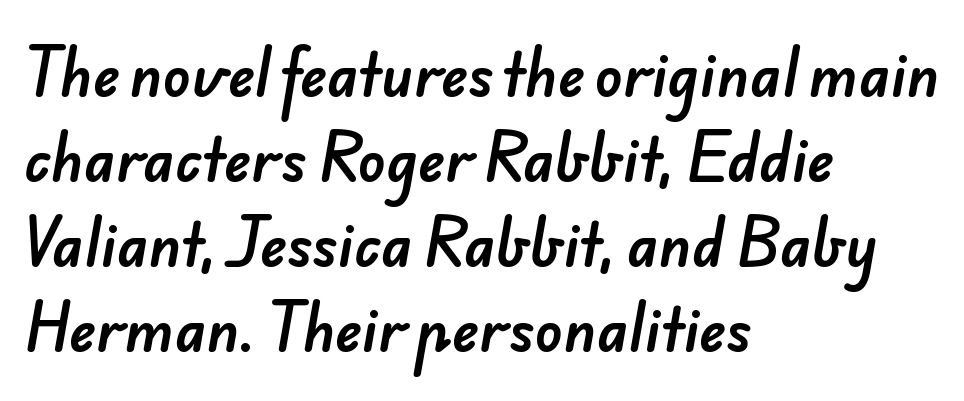
Spacing between characters is what you'd get straight out of the box. Glance below the letters and you will spot only blank space. Varying glyph widths throughout — classic text-font behaviour. The passage shown is typeset with a sans-serif family. Each line starts at the same left margin while the right side varies. The lines sit at an ordinary, default distance from one another.
